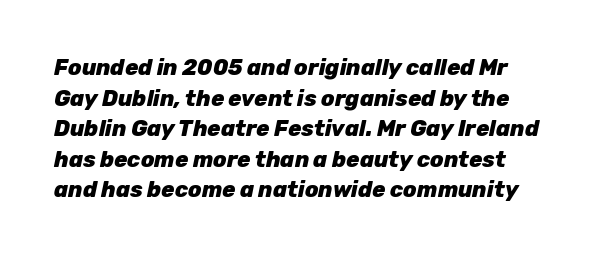
Regarding leading, the lines here are spaced in the standard way. Letter spacing: default. The lettering tilts uniformly, giving the passage an italic look. On the weight axis this lands at bold, roughly 700. Beneath every word, the page is bare.
